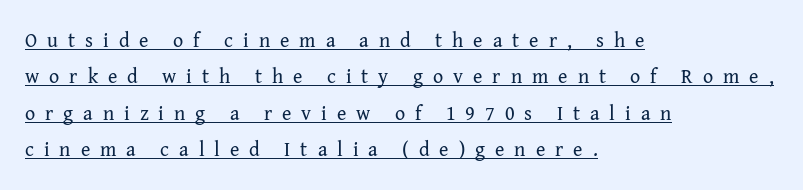
{"italic": "no", "bold": "no", "underline": "yes", "align": "left", "line_spacing_ratio": 1.82, "letter_spacing": "wide", "letter_spacing_em": 0.5, "glyph_px": 20}
